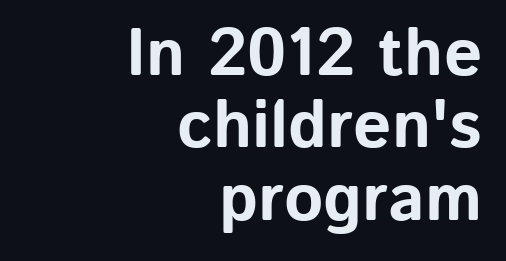
{"serif": "no", "italic": "no", "bold": "yes", "weight": "bold", "width": "normal", "stroke_contrast": "low", "x_height": "medium", "monospaced": "no", "underline": "no", "align": "right", "line_spacing": "tight", "line_spacing_ratio": 1.08, "letter_spacing": "normal", "letter_spacing_em": 0.0, "glyph_px": 67}
